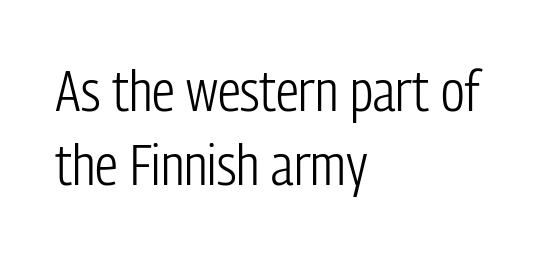
Q: Is the text bold? A: No.
Q: Is the text italic (slanted)? A: No, it is upright.
Q: Is the typeface a serif or a sans-serif typeface? A: Sans-serif.
Q: Is the text underlined? A: No.
Q: How is the paragraph aligned? A: Left-aligned.
Q: Is the spacing between letters normal or unusually wide? A: Normal.
Q: Is the spacing between lines tight, normal or loose? A: Normal.
Q: Width (condensed, normal, or wide)? A: Condensed.
Q: Stroke contrast? A: Low.
Q: x-height? A: Medium.
Q: Monospaced? A: No.
